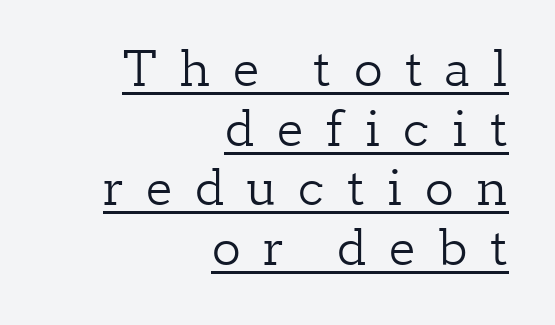
The image shows 48 px light serif type, upright; set right-aligned, line spacing 1.24x, unusually wide letter spacing (+0.47 em), underlined; low stroke contrast and a medium x-height.
